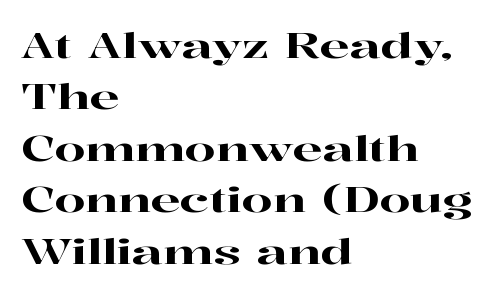
The image shows 35 px wide serif type, upright; set left-aligned, normal line spacing (1.47x), normal letter spacing, not underlined; high stroke contrast and a medium x-height.
